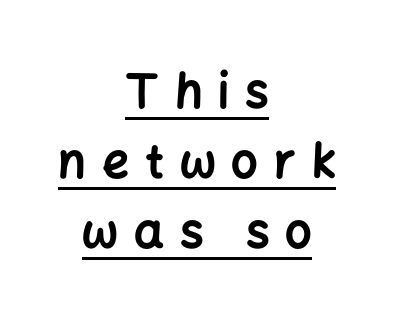
Q: Is the text bold? A: Yes.
Q: Is the text italic (slanted)? A: No, it is upright.
Q: Is the typeface a serif or a sans-serif typeface? A: Sans-serif.
Q: Is the text underlined? A: Yes.
Q: How is the paragraph aligned? A: Centered.
Q: Is the spacing between letters normal or unusually wide? A: Unusually wide.
Q: Is the spacing between lines tight, normal or loose? A: Normal.
Q: Width (condensed, normal, or wide)? A: Normal.
Q: Stroke contrast? A: Low.
Q: x-height? A: Medium.
Q: Monospaced? A: No.
